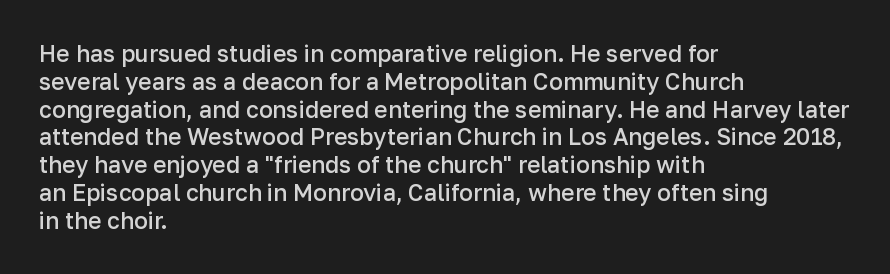
The image shows 23 px text type, upright; set left-aligned, line spacing 1.21x, normal letter spacing, not underlined.
